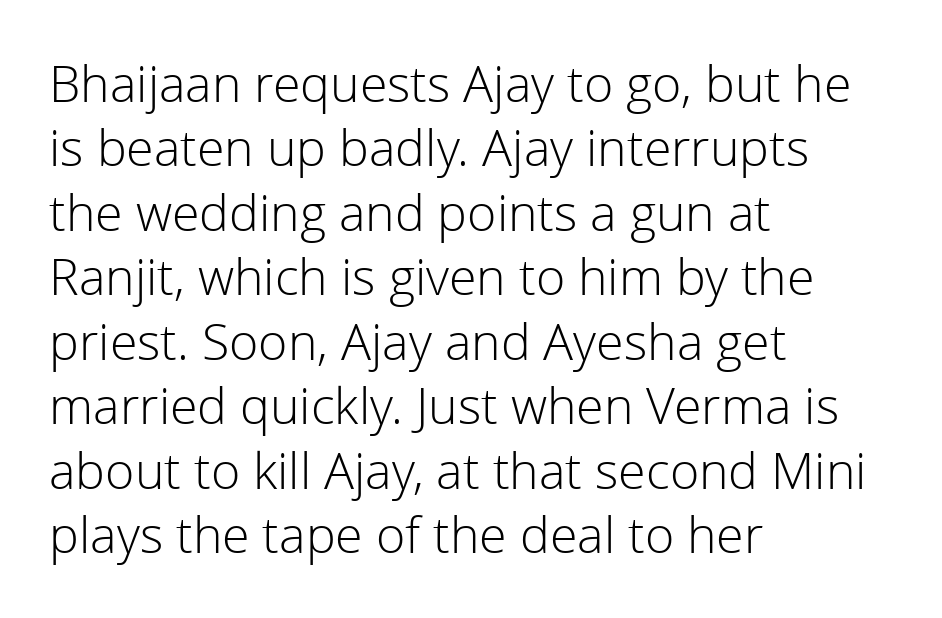
Stroke mass is kept to a normal reading level or below. Spacing between characters is what you'd get straight out of the box. A typesetter would label this face a sans. Horizontally, the lines are justified to the leading edge only.
